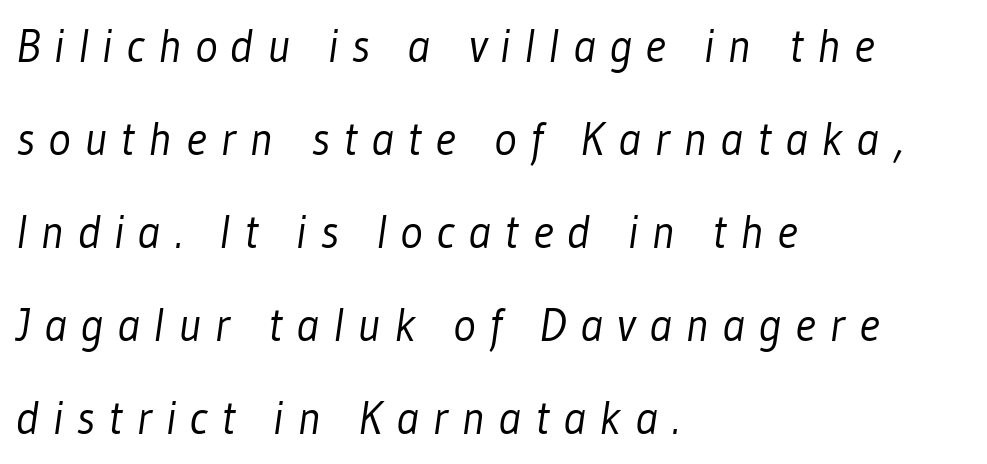
Q: Is the text bold? A: No.
Q: Is the typeface a serif or a sans-serif typeface? A: Sans-serif.
Q: Is the text underlined? A: No.
Q: How is the paragraph aligned? A: Left-aligned.
Q: Is the spacing between letters normal or unusually wide? A: Unusually wide.
Q: Is the spacing between lines tight, normal or loose? A: Loose.
Q: Width (condensed, normal, or wide)? A: Condensed.
Q: Stroke contrast? A: Low.
Q: x-height? A: Medium.
Q: Monospaced? A: No.
